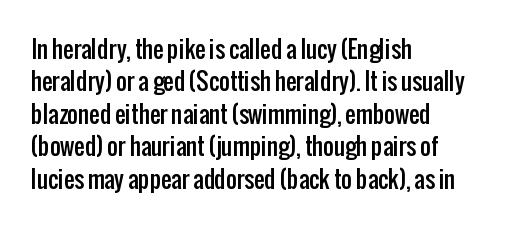
Q: Is the text italic (slanted)? A: No, it is upright.
Q: Is the text underlined? A: No.
Q: How is the paragraph aligned? A: Left-aligned.
Q: Is the spacing between letters normal or unusually wide? A: Normal.
Q: Is the spacing between lines tight, normal or loose? A: Normal.
